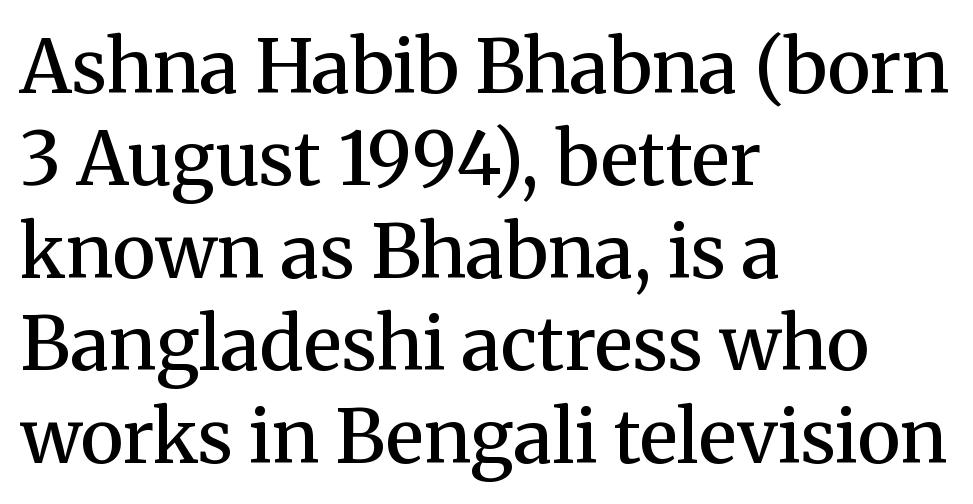
Character widths vary here, with narrow letters taking less room than wide ones. The letters carry serifs — small finishing strokes at the ends of their stems. Typographic density is moderately raised because the face is semibold. Posture: straight, roman, zero tilt.
